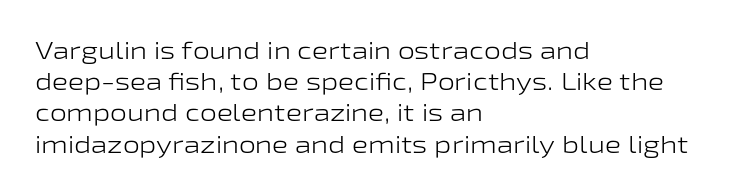
Q: Is the text bold? A: No.
Q: Is the text italic (slanted)? A: No, it is upright.
Q: Is the text underlined? A: No.
Q: How is the paragraph aligned? A: Left-aligned.
Q: Is the spacing between letters normal or unusually wide? A: Normal.
Q: Is the spacing between lines tight, normal or loose? A: Normal.
